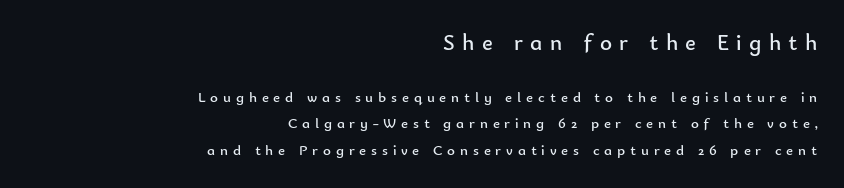
{"italic": "no", "bold": "no", "underline": "no", "align": "right", "line_spacing_ratio": 1.79, "letter_spacing": "wide", "letter_spacing_em": 0.32, "larger_block": "first", "size_ratio": 1.53, "glyph_px": 23}
